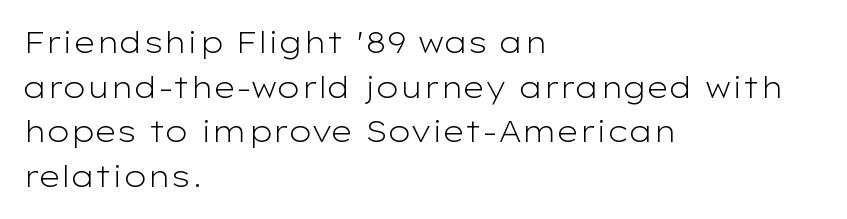
You could call the tracking neutral — neither tight nor loose. Check where the strokes stop: nothing finishes them off — pure sans. Nope, not italic — everything's standing straight. Has an underline been added? It has not.
